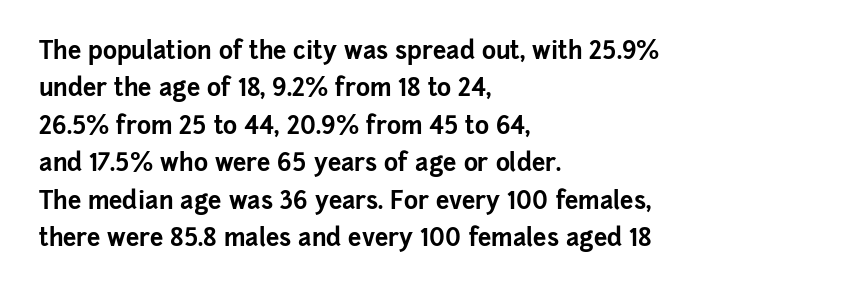
{"italic": "no", "bold": "yes", "underline": "no", "align": "left", "line_spacing": "normal", "line_spacing_ratio": 1.56, "letter_spacing": "normal", "letter_spacing_em": 0.0, "glyph_px": 24}
